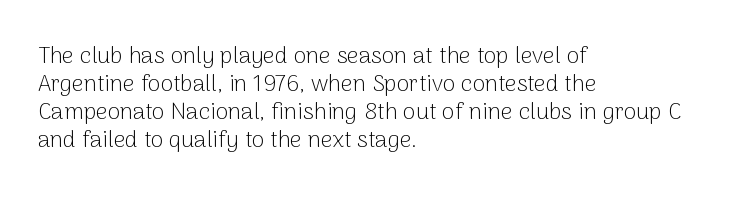
Q: Is the text bold? A: No.
Q: Is the text italic (slanted)? A: No, it is upright.
Q: Is the text underlined? A: No.
Q: How is the paragraph aligned? A: Left-aligned.
Q: Is the spacing between letters normal or unusually wide? A: Normal.
